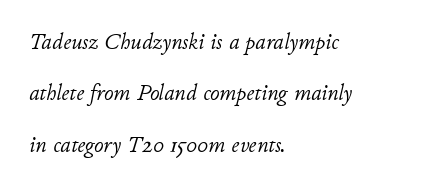
The image shows 23 px text type, italic (leaning right); set left-aligned, loose line spacing (2.23x), normal letter spacing, not underlined.
